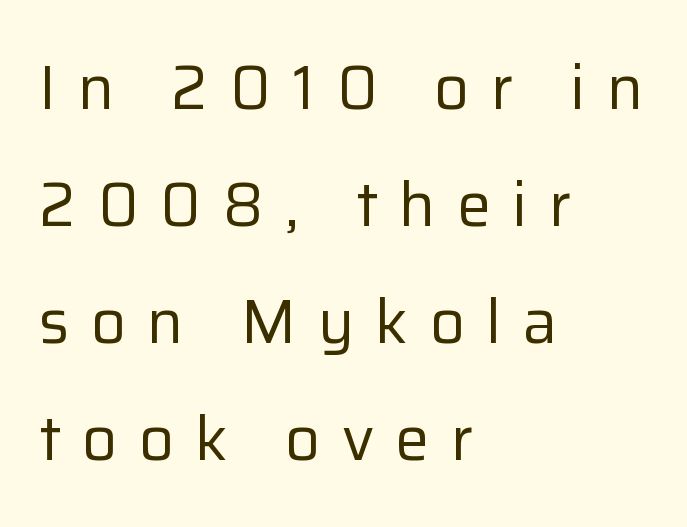
Q: Is the text bold? A: No.
Q: Is the text italic (slanted)? A: No, it is upright.
Q: Is the typeface a serif or a sans-serif typeface? A: Sans-serif.
Q: Is the text underlined? A: No.
Q: How is the paragraph aligned? A: Left-aligned.
Q: Is the spacing between letters normal or unusually wide? A: Unusually wide.
Q: Is the spacing between lines tight, normal or loose? A: Loose.
Q: Width (condensed, normal, or wide)? A: Normal.
Q: Stroke contrast? A: Low.
Q: x-height? A: Medium.
Q: Monospaced? A: No.
